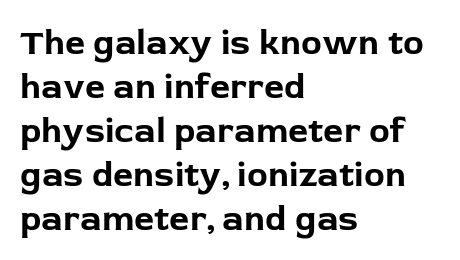
The image shows 35 px bold sans-serif type, upright; set left-aligned, normal line spacing (1.26x), normal letter spacing, not underlined; low stroke contrast and a medium x-height.
